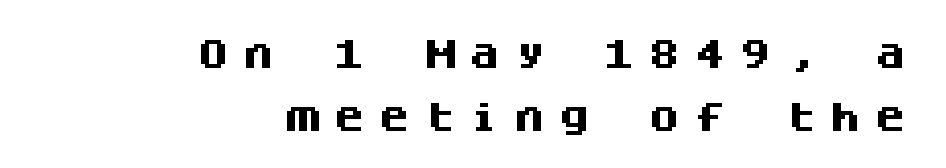
These lines are rendered in a fixed-pitch font. This rendering features lettering with no underline. Notice how thick the strokes are: this is what a full bold looks like. The passage is arranged like a letterhead date or caption credit — flush right.
